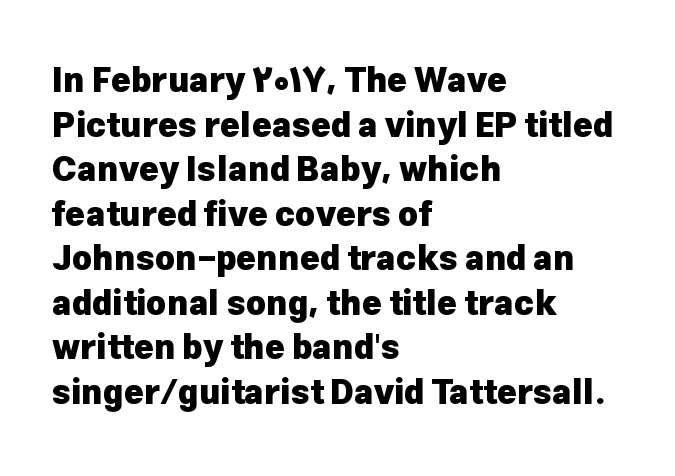
{"serif": "no", "italic": "no", "bold": "yes", "weight": "heavy", "width": "normal", "stroke_contrast": "low", "x_height": "medium", "monospaced": "no", "underline": "no", "align": "left", "line_spacing": "normal", "line_spacing_ratio": 1.31, "letter_spacing": "normal", "letter_spacing_em": 0.0, "glyph_px": 34}
